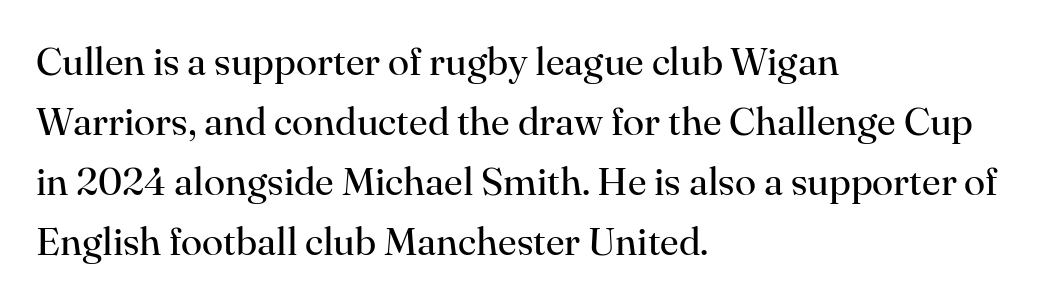
The image shows 39 px regular-weight serif type, upright; set left-aligned, normal line spacing (1.54x), normal letter spacing, not underlined; high stroke contrast and a small x-height.
